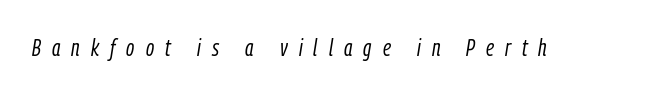
{"italic": "yes", "lean": "right", "slant_degrees": 9, "bold": "no", "underline": "no", "letter_spacing": "wide", "letter_spacing_em": 0.46, "glyph_px": 24}
